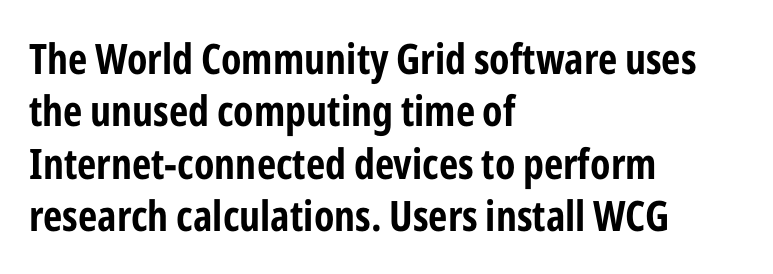
{"serif": "no", "italic": "no", "bold": "yes", "weight": "bold", "width": "condensed", "stroke_contrast": "low", "x_height": "medium", "monospaced": "no", "underline": "no", "align": "left", "line_spacing": "normal", "line_spacing_ratio": 1.25, "letter_spacing": "normal", "letter_spacing_em": 0.0, "glyph_px": 42}
